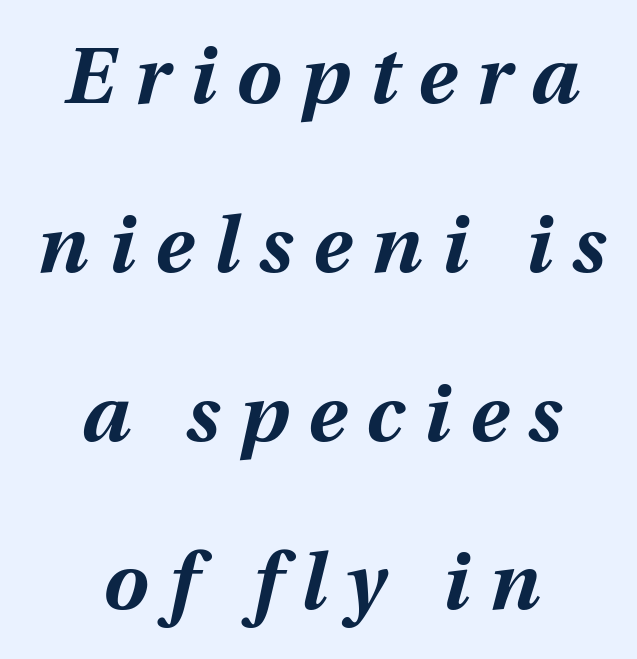
Q: Is the text bold? A: Yes.
Q: Is the text italic (slanted)? A: Yes, it leans right by about 12 degrees.
Q: Is the text underlined? A: No.
Q: How is the paragraph aligned? A: Centered.
Q: Is the spacing between letters normal or unusually wide? A: Unusually wide.
Q: Is the spacing between lines tight, normal or loose? A: Loose.
Q: Width (condensed, normal, or wide)? A: Normal.
Q: Stroke contrast? A: Medium.
Q: x-height? A: Medium.
Q: Monospaced? A: No.
